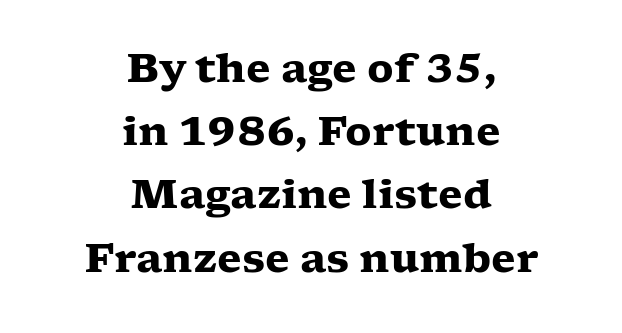
Between one letter and the next there's only the usual sliver of space. The lettering stays uniformly vertical, giving the passage a roman look. Here the designer chose a conventional face with non-uniform glyph widths. The rows are spaced the way most documents space them. Where is the straight margin? There isn't one; the lines are centered.
